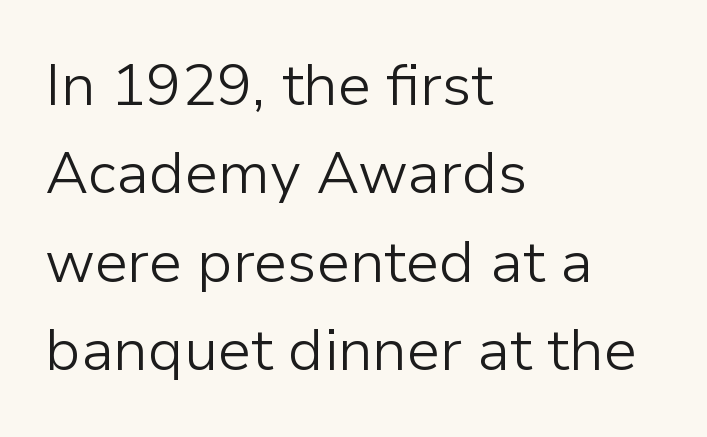
The image shows 59 px light sans-serif type, upright; set left-aligned, normal line spacing (1.5x), normal letter spacing, not underlined; low stroke contrast and a medium x-height.
